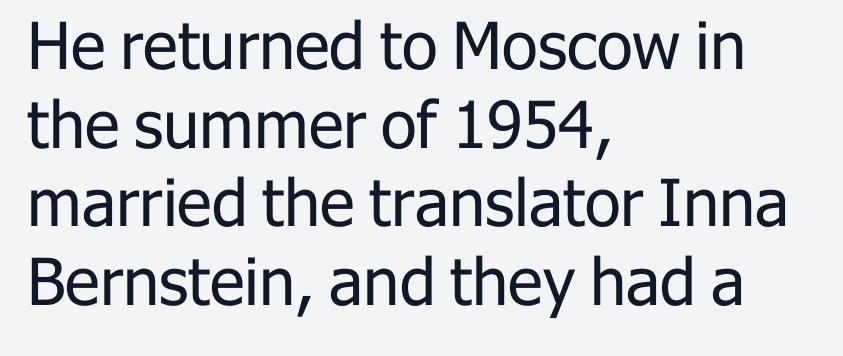
{"serif": "no", "italic": "no", "bold": "no", "weight": "regular", "width": "normal", "stroke_contrast": "low", "x_height": "medium", "monospaced": "no", "underline": "no", "align": "left", "line_spacing_ratio": 1.21, "letter_spacing": "normal", "letter_spacing_em": 0.0, "glyph_px": 65}
